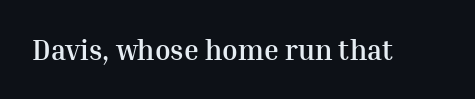
Q: Is the text bold? A: Yes.
Q: Is the text italic (slanted)? A: No, it is upright.
Q: Is the typeface a serif or a sans-serif typeface? A: Serif.
Q: Is the text underlined? A: No.
Q: Is the spacing between letters normal or unusually wide? A: Normal.
Q: Width (condensed, normal, or wide)? A: Normal.
Q: Stroke contrast? A: Medium.
Q: x-height? A: Medium.
Q: Monospaced? A: No.
